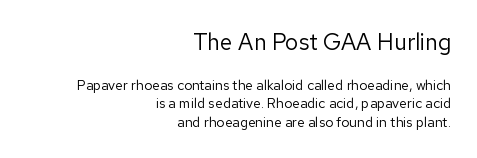
Q: Is the text bold? A: No.
Q: Is the text italic (slanted)? A: No, it is upright.
Q: Is the text underlined? A: No.
Q: How is the paragraph aligned? A: Right-aligned.
Q: Is the spacing between letters normal or unusually wide? A: Normal.
Q: Is the spacing between lines tight, normal or loose? A: Normal.
Q: Which block of text is set in a larger size, the first (top) or the second (bottom)? A: The first (top) one.
